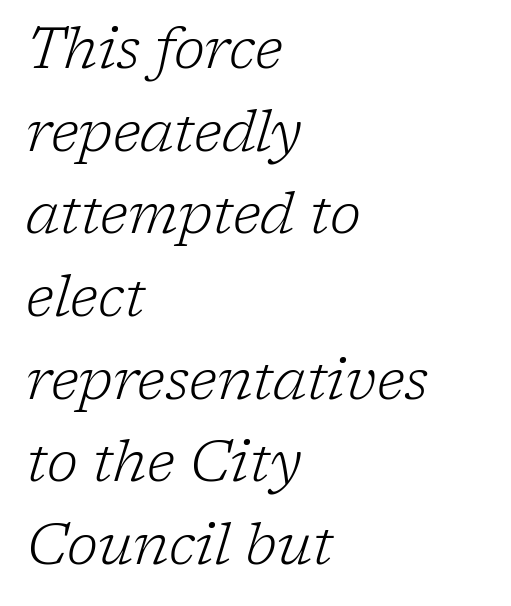
The image shows 57 px light serif type, italic (leaning right); set left-aligned, normal line spacing (1.45x), normal letter spacing, not underlined; low stroke contrast and a medium x-height.
